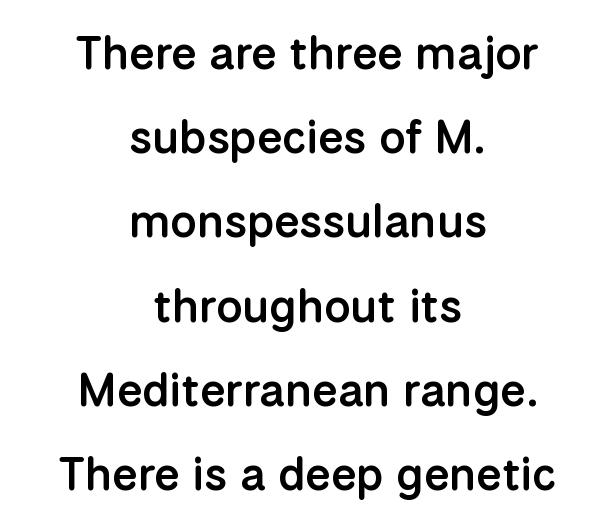
{"serif": "no", "italic": "no", "bold": "semi", "weight": "semibold", "width": "normal", "stroke_contrast": "low", "x_height": "medium", "monospaced": "no", "underline": "no", "align": "center", "line_spacing_ratio": 1.83, "letter_spacing": "normal", "letter_spacing_em": 0.0, "glyph_px": 46}
